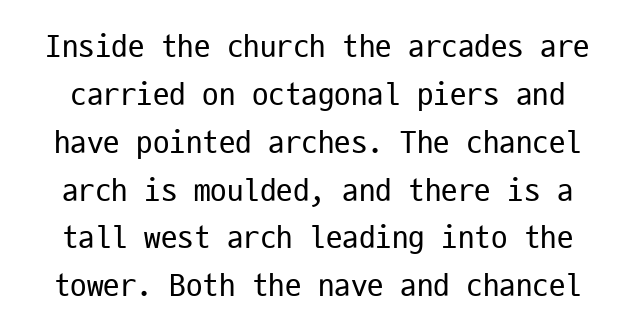
The image shows 33 px regular-weight, condensed sans-serif type, upright, monospaced; set normal line spacing (1.45x), normal letter spacing, not underlined; low stroke contrast and a medium x-height.
